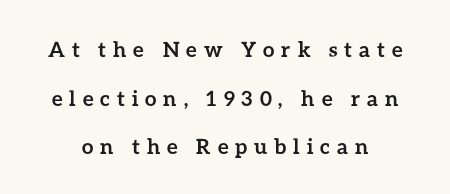
The image shows 21 px bold type, upright; set loose line spacing (2.32x), unusually wide letter spacing (+0.33 em), not underlined.
